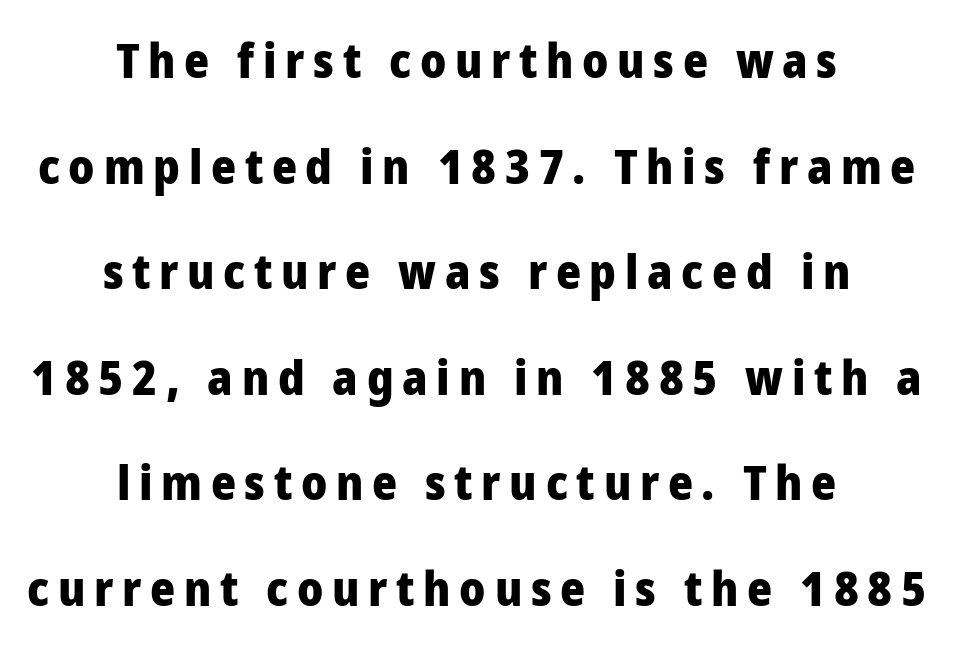
The image shows 48 px heavy sans-serif type, upright; set centered, loose line spacing (2.2x), not underlined; low stroke contrast and a medium x-height.
